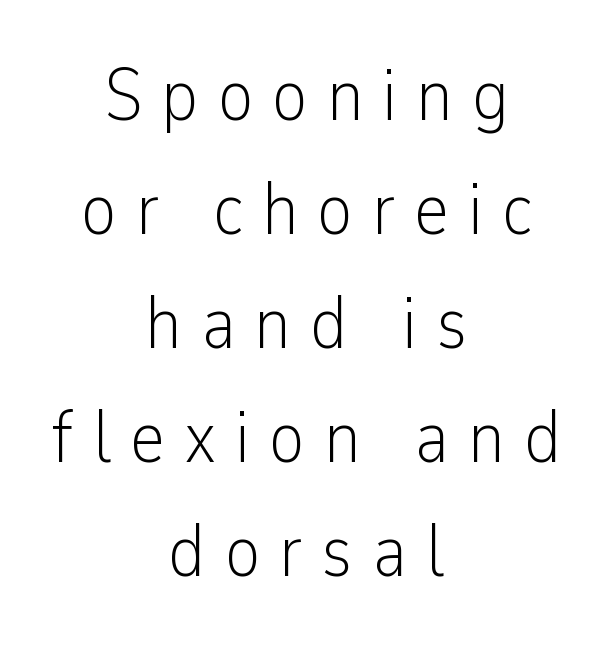
The image shows 75 px light, condensed sans-serif type, upright; set centered, normal line spacing (1.52x), unusually wide letter spacing (+0.25 em), not underlined; low stroke contrast and a medium x-height.
